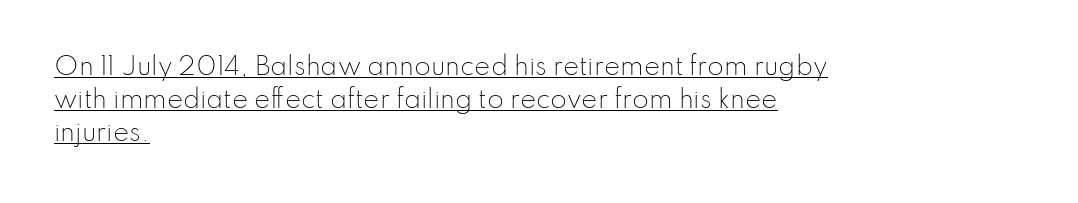
Q: Is the text bold? A: No.
Q: Is the text italic (slanted)? A: No, it is upright.
Q: Is the text underlined? A: Yes.
Q: How is the paragraph aligned? A: Left-aligned.
Q: Is the spacing between letters normal or unusually wide? A: Normal.
Q: Is the spacing between lines tight, normal or loose? A: Normal.
